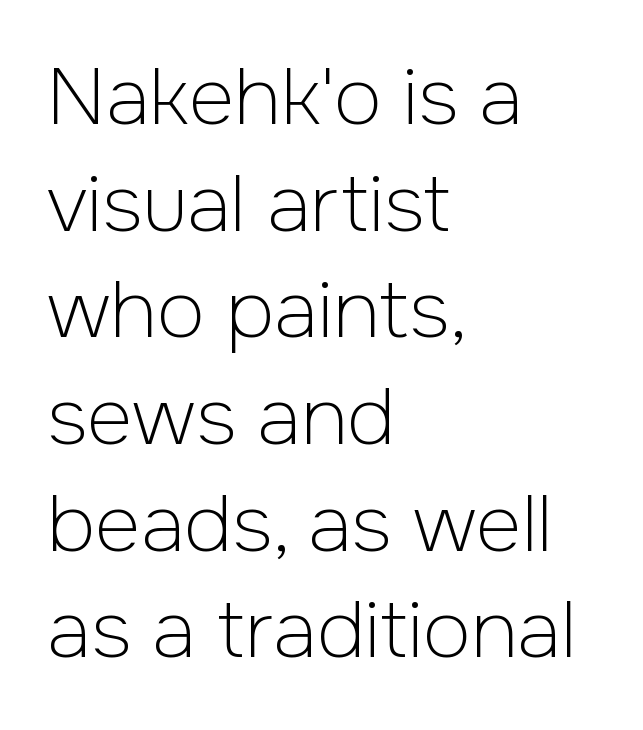
The image shows 79 px light sans-serif type, upright; set left-aligned, normal line spacing (1.35x), normal letter spacing, not underlined; low stroke contrast and a medium x-height.
